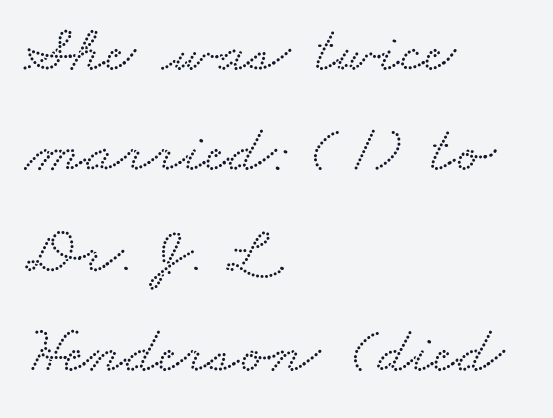
{"serif": "yes", "width": "wide", "stroke_contrast": "low", "x_height": "small", "monospaced": "no", "underline": "no", "align": "left", "line_spacing": "normal", "line_spacing_ratio": 1.52, "letter_spacing": "normal", "letter_spacing_em": 0.0, "glyph_px": 66}
